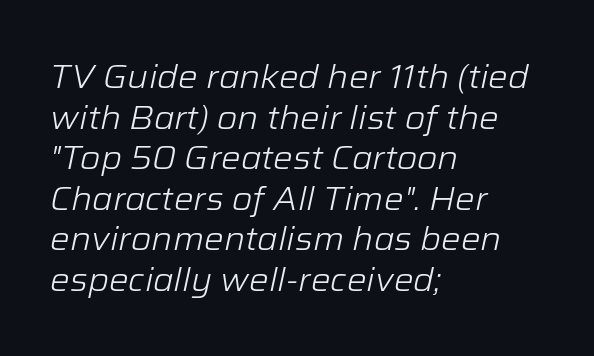
Q: Is the text bold? A: No.
Q: Is the text italic (slanted)? A: Yes, it leans right by about 12 degrees.
Q: Is the text underlined? A: No.
Q: How is the paragraph aligned? A: Left-aligned.
Q: Is the spacing between letters normal or unusually wide? A: Normal.
Q: Width (condensed, normal, or wide)? A: Normal.
Q: Stroke contrast? A: Low.
Q: x-height? A: Medium.
Q: Monospaced? A: No.
